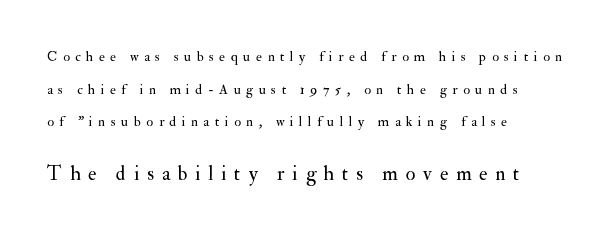
{"italic": "no", "bold": "no", "underline": "no", "align": "left", "line_spacing": "loose", "line_spacing_ratio": 2.33, "letter_spacing": "wide", "letter_spacing_em": 0.39, "larger_block": "second", "size_ratio": 1.43, "glyph_px": 20}
